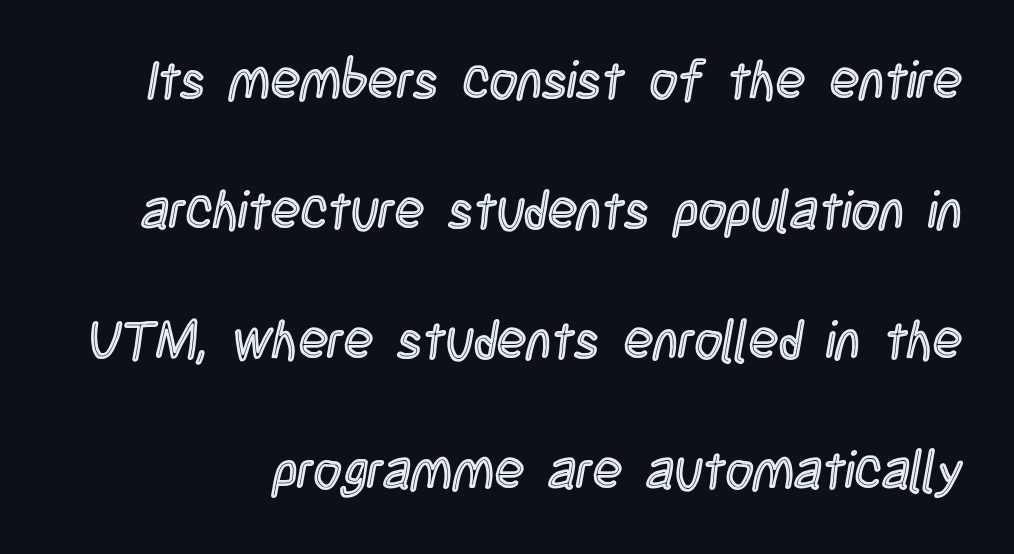
{"width": "condensed", "x_height": "large", "monospaced": "no", "underline": "no", "line_spacing": "loose", "line_spacing_ratio": 2.41, "letter_spacing": "normal", "letter_spacing_em": 0.0, "glyph_px": 54}
